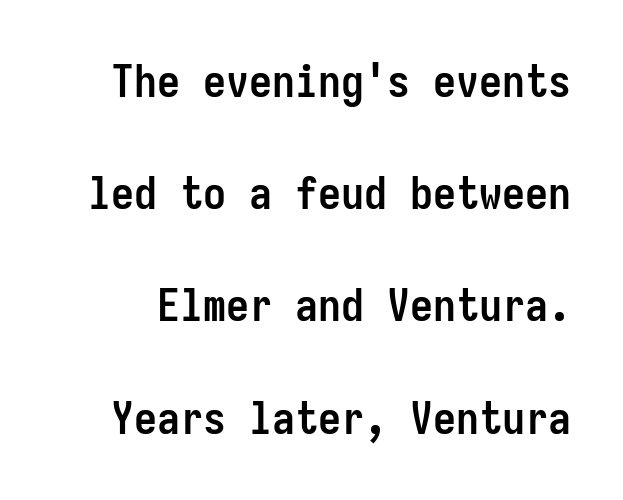
{"serif": "no", "italic": "no", "bold": "yes", "weight": "semibold", "width": "condensed", "stroke_contrast": "low", "x_height": "medium", "monospaced": "yes", "underline": "no", "line_spacing": "loose", "line_spacing_ratio": 2.44, "letter_spacing": "normal", "letter_spacing_em": 0.0, "glyph_px": 46}
